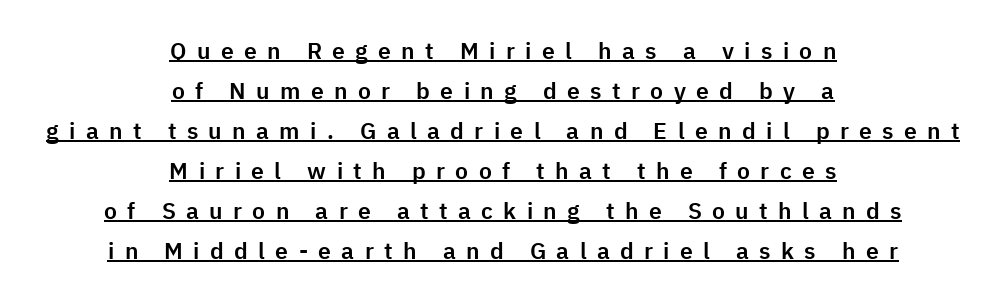
The image shows 23 px text type, upright; set centered, line spacing 1.74x, unusually wide letter spacing (+0.45 em), underlined.
